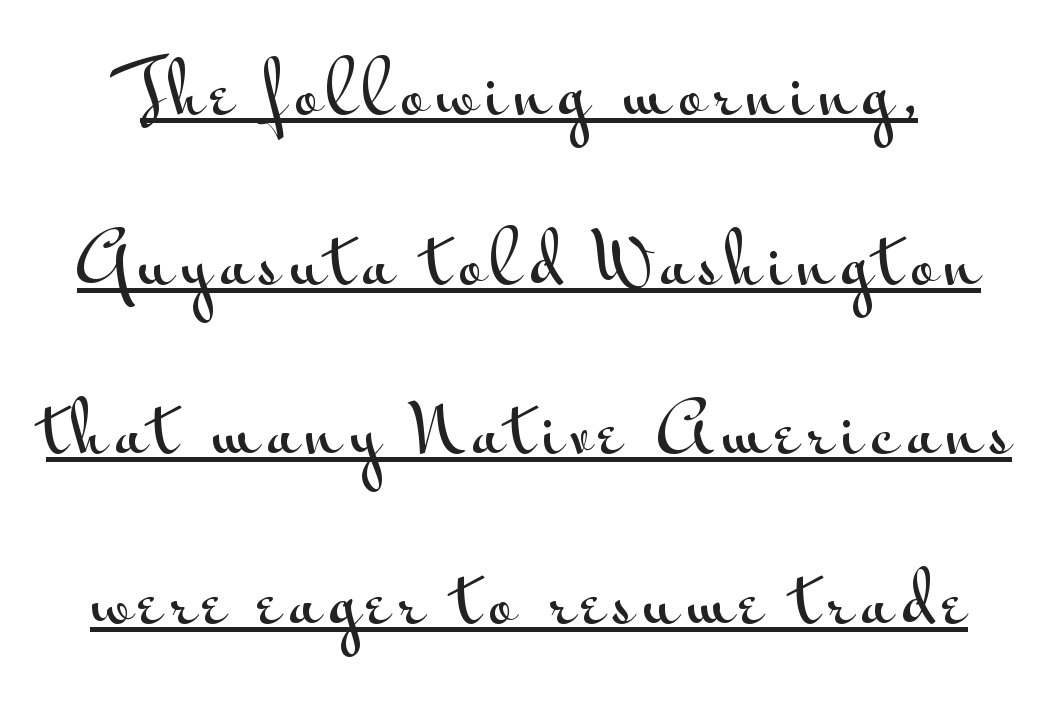
Q: Is the text italic (slanted)? A: Yes.
Q: Is the typeface a serif or a sans-serif typeface? A: Sans-serif.
Q: Is the text underlined? A: Yes.
Q: Is the spacing between lines tight, normal or loose? A: Loose.
Q: Width (condensed, normal, or wide)? A: Wide.
Q: Stroke contrast? A: Medium.
Q: x-height? A: Small.
Q: Monospaced? A: No.
